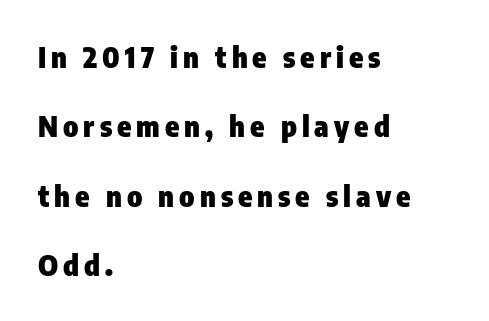
Heavy-handed strokes throughout: this text is bold. Upright lettering throughout. Letterform terminals end flat and unadorned throughout the passage. This sample is left-justified, so line endings fall wherever the words run out. This sample has the flowing, uneven cadence of proportional lettering.
